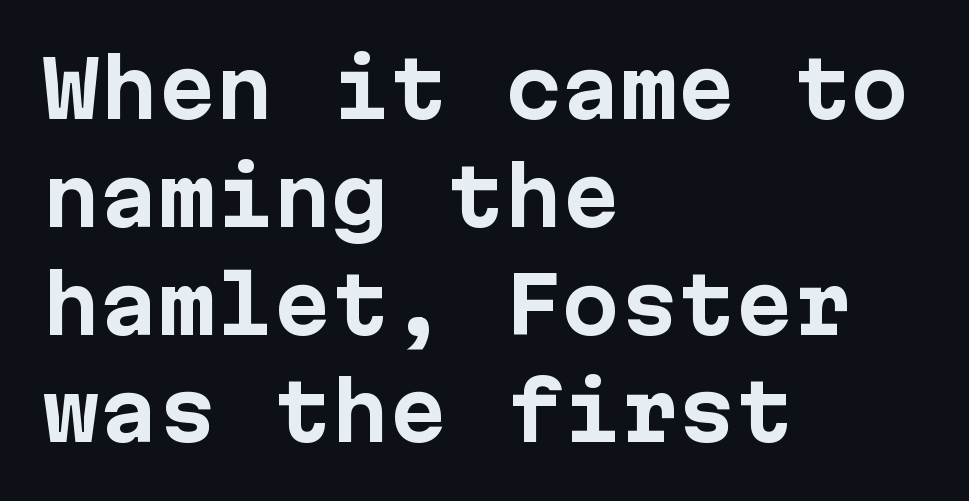
The image shows 77 px bold sans-serif type, upright, monospaced; set left-aligned, normal line spacing (1.4x), normal letter spacing, not underlined; low stroke contrast and a medium x-height.
